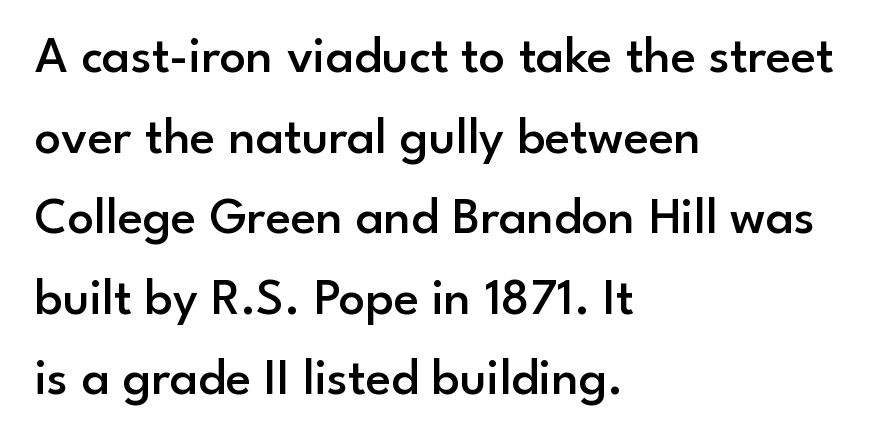
A typesetter would call this proportional, since set widths differ per character. Compared with typical paragraphs, the rows here are spaced about the same. Nope, not italic — everything's standing straight. The baseline area is clear. The face used here is rendered with its standard letterfit. The typeface chosen for these lines omits serifs.
